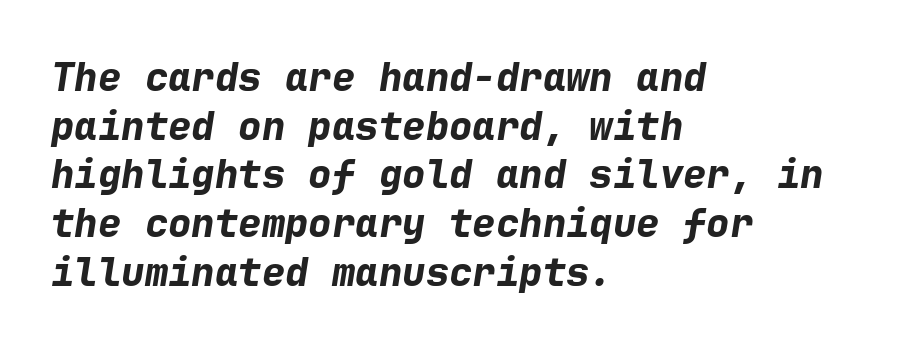
Fixed-width glyphs throughout — classic coding-font behaviour. Italic: yes, the glyphs are oblique. Where is the straight margin? On the left. Normally led — the rows are evenly, conventionally spaced. This is heavy type, rendered in bold.
